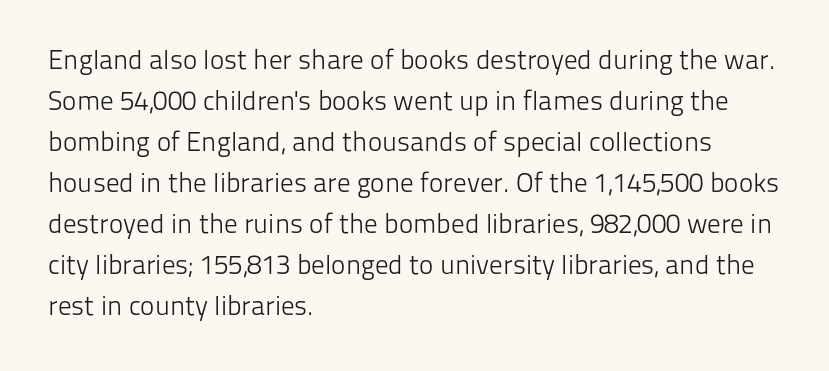
On a weight scale, this lands at 450 or below. The passage shown has conventional tracking throughout. A normal amount of white space separates one row of letters from the next. The rag falls on the right side of this text block.
